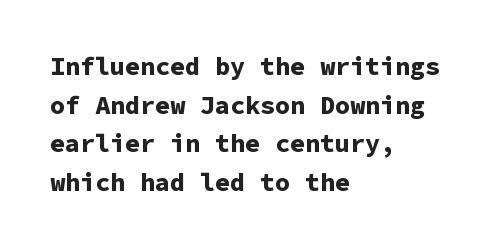
Q: Is the text bold? A: Yes.
Q: Is the text italic (slanted)? A: No, it is upright.
Q: Is the text underlined? A: No.
Q: How is the paragraph aligned? A: Left-aligned.
Q: Is the spacing between letters normal or unusually wide? A: Normal.
Q: Is the spacing between lines tight, normal or loose? A: Normal.
